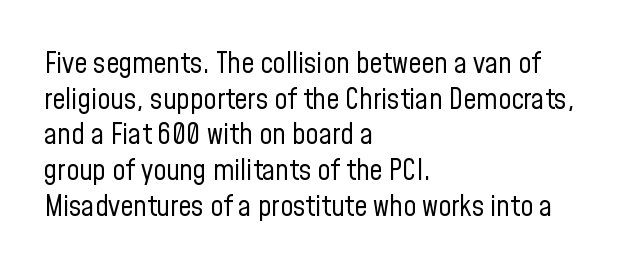
A classic flush-left, rag-right setting is used for this passage. The type is set solid horizontally, with unmodified tracking. Nobody drew a line under any word here. Do the characters align in a grid? No, the font is proportional.
